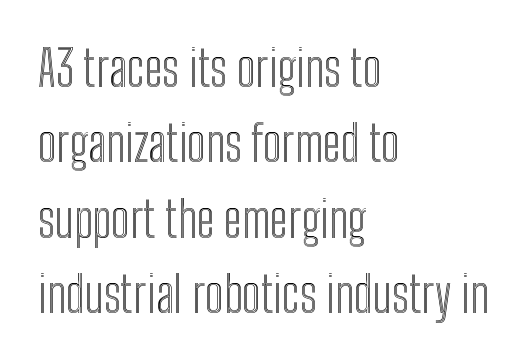
Q: Is the text italic (slanted)? A: No, it is upright.
Q: Is the text underlined? A: No.
Q: How is the paragraph aligned? A: Left-aligned.
Q: Is the spacing between letters normal or unusually wide? A: Normal.
Q: Is the spacing between lines tight, normal or loose? A: Normal.
Q: Width (condensed, normal, or wide)? A: Condensed.
Q: x-height? A: Medium.
Q: Monospaced? A: No.
